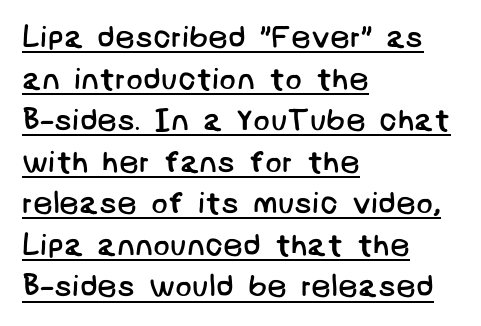
Q: Is the text bold? A: No.
Q: Is the typeface a serif or a sans-serif typeface? A: Sans-serif.
Q: Is the text underlined? A: Yes.
Q: How is the paragraph aligned? A: Left-aligned.
Q: Is the spacing between letters normal or unusually wide? A: Normal.
Q: Is the spacing between lines tight, normal or loose? A: Normal.
Q: Width (condensed, normal, or wide)? A: Normal.
Q: Stroke contrast? A: Low.
Q: x-height? A: Large.
